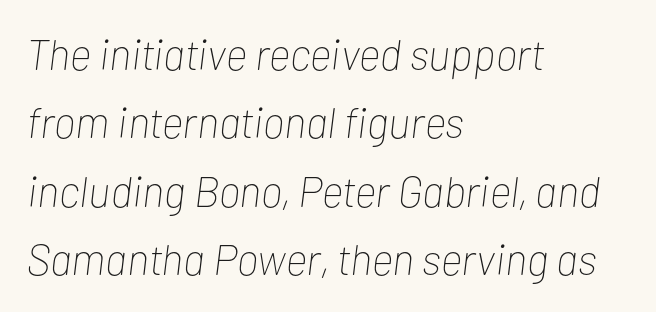
The typography opts for an oblique posture over an upright one. Rule under the text: the space is simply empty. Heft: none added — not bold. The block of text has a typical density, with ordinary space between rows.
